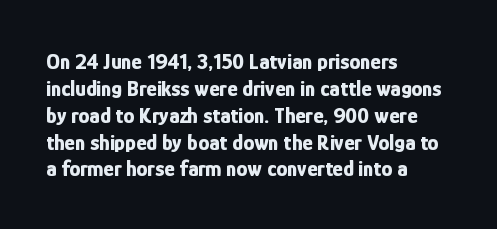
A typesetter would mark this as roman, not italic. What stands out about the letter spacing? Nothing — it is the standard amount. The baseline area is clear. Caption: bold face, heavy strokes.
